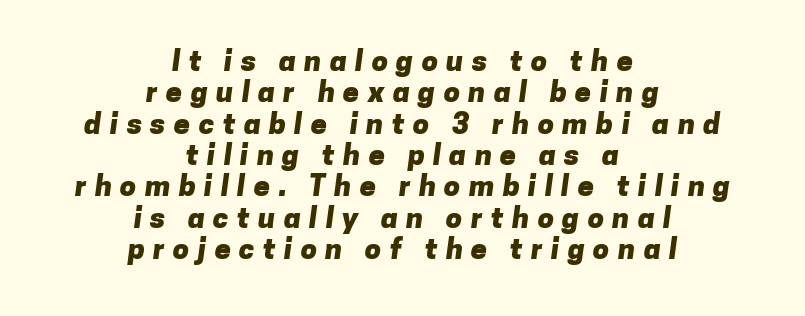
Q: Is the text bold? A: Yes.
Q: Is the typeface a serif or a sans-serif typeface? A: Sans-serif.
Q: Is the text underlined? A: No.
Q: How is the paragraph aligned? A: Centered.
Q: Is the spacing between letters normal or unusually wide? A: Unusually wide.
Q: Is the spacing between lines tight, normal or loose? A: Tight.
Q: Width (condensed, normal, or wide)? A: Normal.
Q: Stroke contrast? A: Low.
Q: x-height? A: Medium.
Q: Monospaced? A: No.
